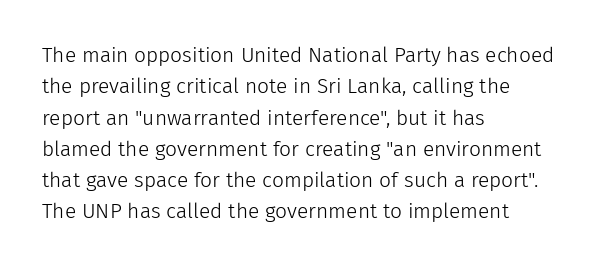
Q: Is the text bold? A: No.
Q: Is the text italic (slanted)? A: No, it is upright.
Q: Is the text underlined? A: No.
Q: How is the paragraph aligned? A: Left-aligned.
Q: Is the spacing between letters normal or unusually wide? A: Normal.
Q: Is the spacing between lines tight, normal or loose? A: Normal.
